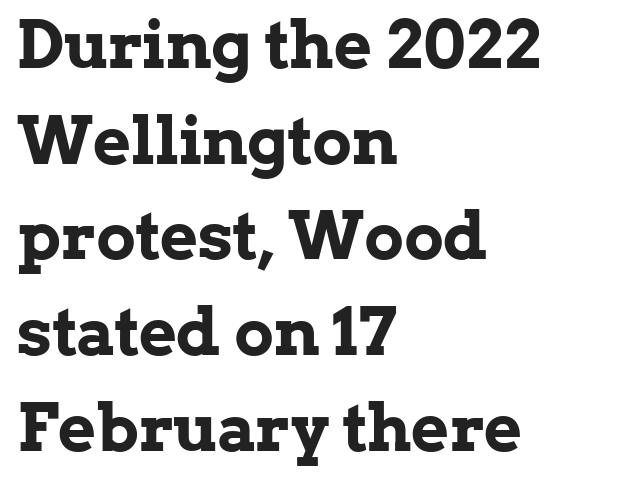
Q: Is the text bold? A: Yes.
Q: Is the text italic (slanted)? A: No, it is upright.
Q: Is the typeface a serif or a sans-serif typeface? A: Serif.
Q: Is the text underlined? A: No.
Q: How is the paragraph aligned? A: Left-aligned.
Q: Is the spacing between letters normal or unusually wide? A: Normal.
Q: Is the spacing between lines tight, normal or loose? A: Normal.
Q: Width (condensed, normal, or wide)? A: Normal.
Q: Stroke contrast? A: Low.
Q: x-height? A: Medium.
Q: Monospaced? A: No.
